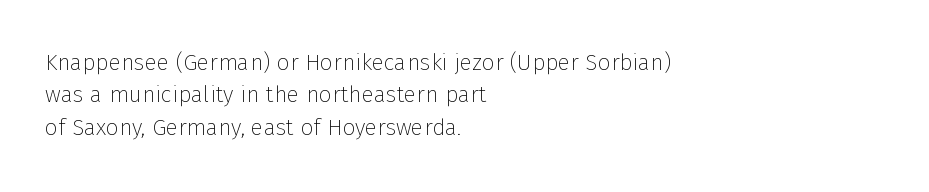
Q: Is the text bold? A: No.
Q: Is the text italic (slanted)? A: No, it is upright.
Q: Is the text underlined? A: No.
Q: How is the paragraph aligned? A: Left-aligned.
Q: Is the spacing between letters normal or unusually wide? A: Normal.
Q: Is the spacing between lines tight, normal or loose? A: Normal.
